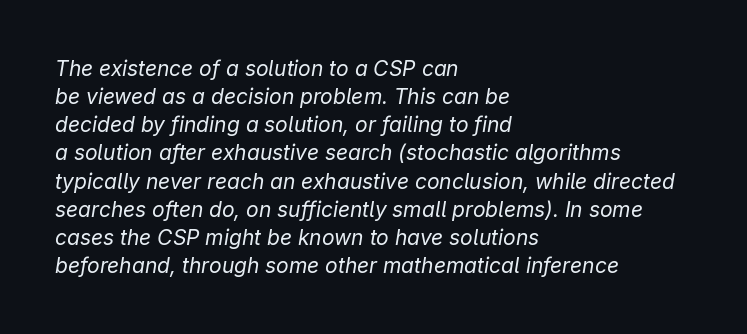
{"italic": "yes", "lean": "right", "slant_degrees": 9, "bold": "no", "underline": "no", "align": "left", "line_spacing": "normal", "line_spacing_ratio": 1.34, "letter_spacing": "normal", "letter_spacing_em": 0.0, "glyph_px": 21}
